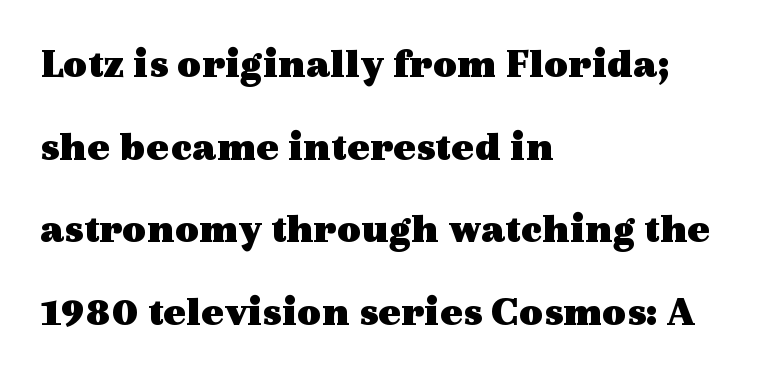
{"serif": "yes", "italic": "no", "bold": "yes", "weight": "heavy", "width": "wide", "x_height": "medium", "monospaced": "no", "underline": "no", "align": "left", "line_spacing": "loose", "line_spacing_ratio": 1.97, "letter_spacing": "normal", "letter_spacing_em": 0.0, "glyph_px": 42}
